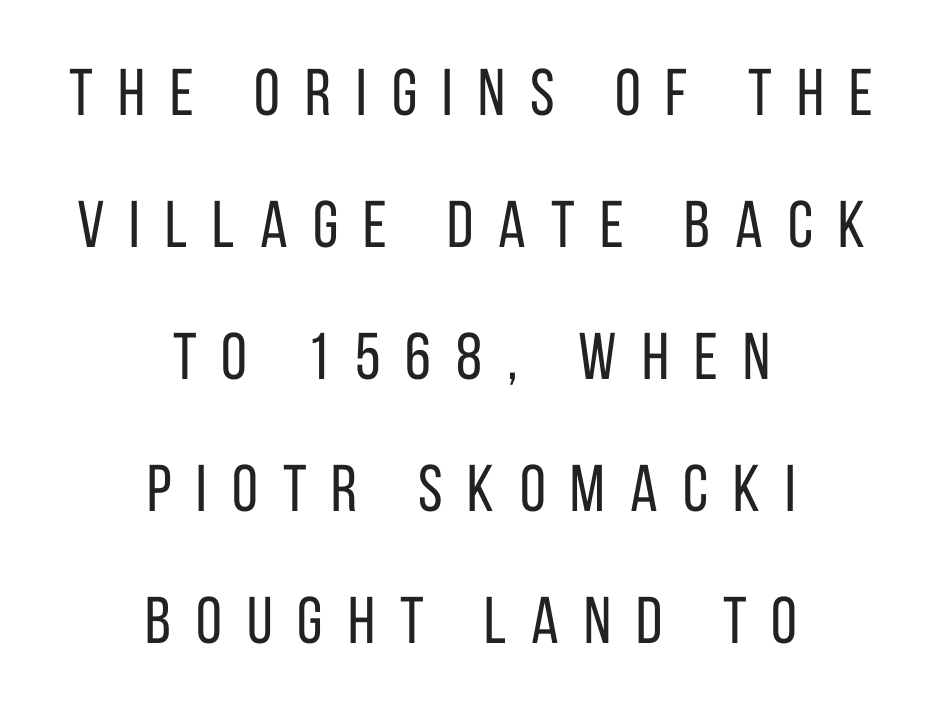
{"serif": "no", "italic": "no", "bold": "no", "weight": "regular", "width": "condensed", "stroke_contrast": "low", "x_height": "large", "monospaced": "no", "underline": "no", "align": "center", "line_spacing": "loose", "line_spacing_ratio": 2.0, "letter_spacing": "wide", "letter_spacing_em": 0.38, "glyph_px": 66}
